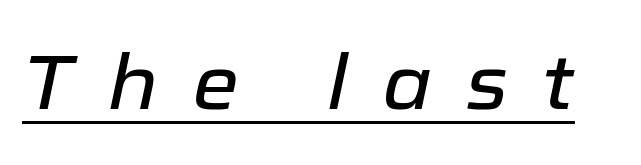
The image shows 76 px text type, italic (leaning right); set unusually wide letter spacing (+0.44 em), underlined; low stroke contrast and a medium x-height.
